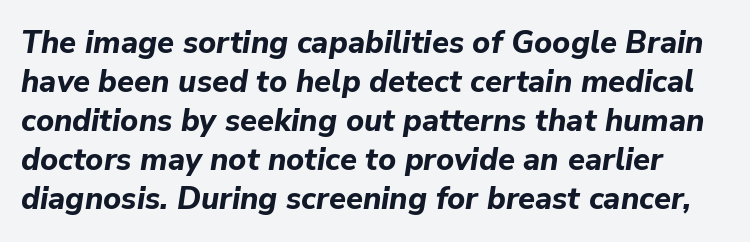
{"italic": "yes", "lean": "right", "slant_degrees": 9, "bold": "yes", "weight": "bold", "width": "normal", "stroke_contrast": "low", "x_height": "medium", "monospaced": "no", "underline": "no", "line_spacing": "normal", "line_spacing_ratio": 1.26, "letter_spacing": "normal", "letter_spacing_em": 0.0, "glyph_px": 31}
